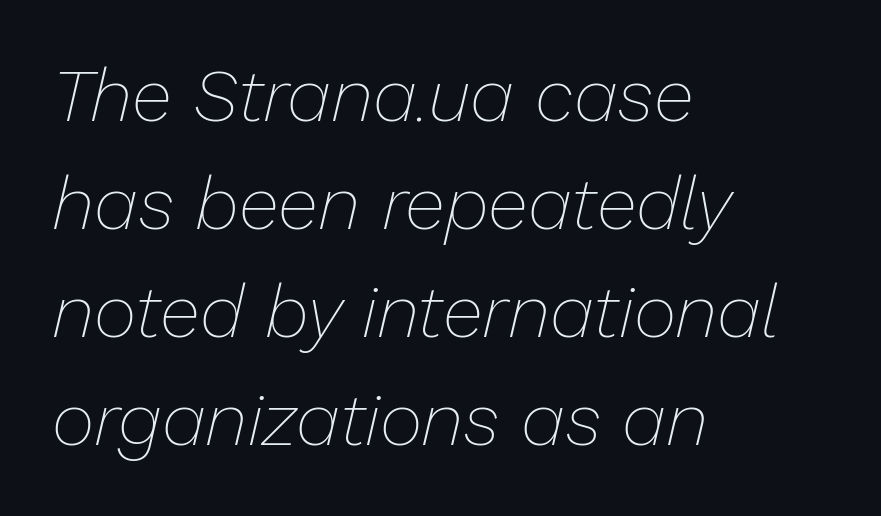
The image shows 74 px thin type, italic (leaning right); set left-aligned, normal line spacing (1.46x), normal letter spacing, not underlined; low stroke contrast and a medium x-height.
